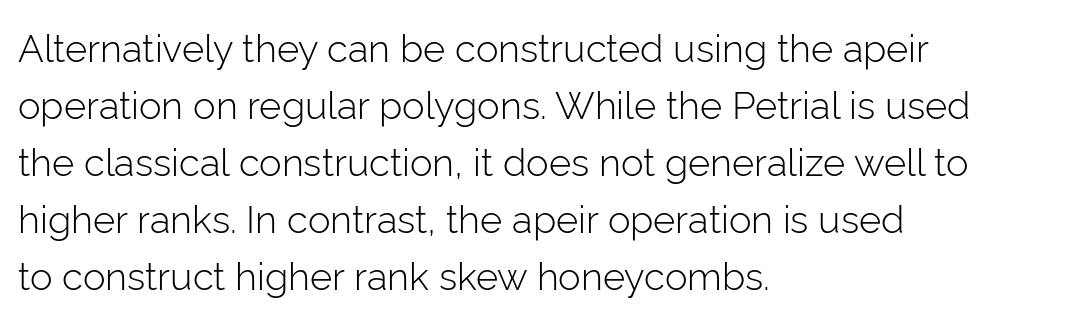
The image shows 38 px light sans-serif type, upright; set left-aligned, normal line spacing (1.5x), normal letter spacing, not underlined; low stroke contrast and a medium x-height.
